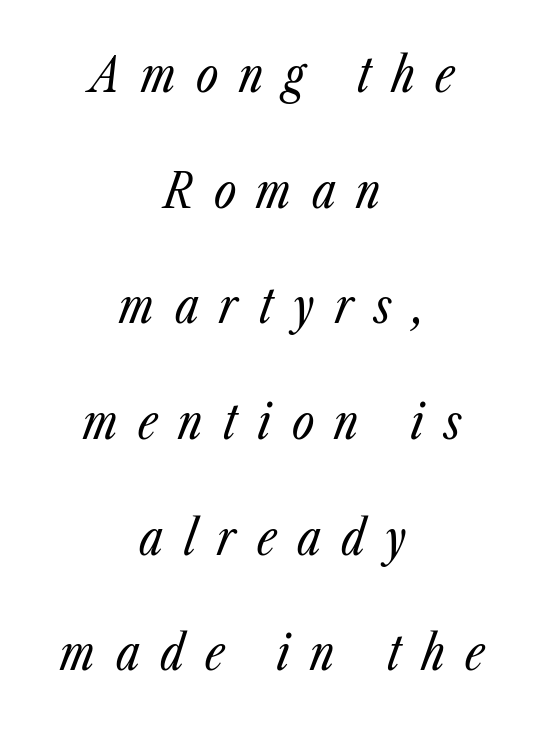
{"italic": "yes", "lean": "right", "slant_degrees": 23, "bold": "no", "weight": "regular", "width": "condensed", "stroke_contrast": "low", "x_height": "medium", "monospaced": "no", "underline": "no", "align": "center", "line_spacing": "loose", "line_spacing_ratio": 2.41, "letter_spacing": "wide", "letter_spacing_em": 0.43, "glyph_px": 48}
